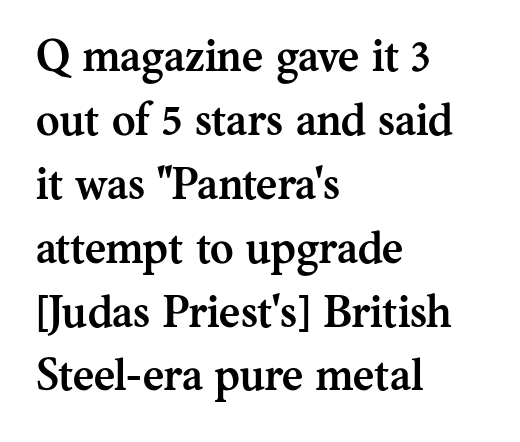
The image shows 45 px semibold serif type, upright; set left-aligned, normal line spacing (1.42x), normal letter spacing, not underlined; medium stroke contrast and a medium x-height.
